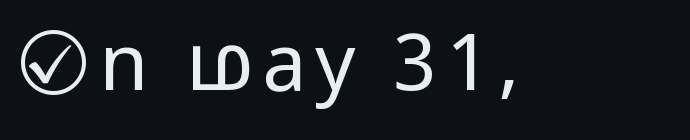
The image shows 79 px regular-weight, condensed sans-serif type, upright; set not underlined; low stroke contrast and a large x-height.
